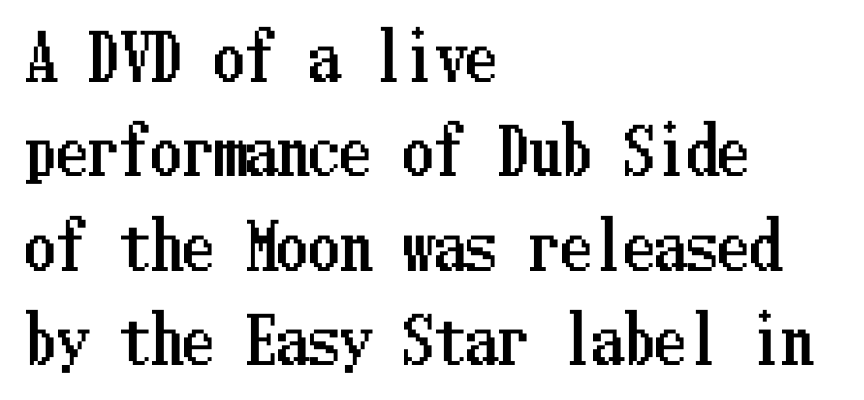
The image shows 63 px condensed type, upright; set left-aligned, normal line spacing (1.5x), normal letter spacing, not underlined; low stroke contrast and a medium x-height.
